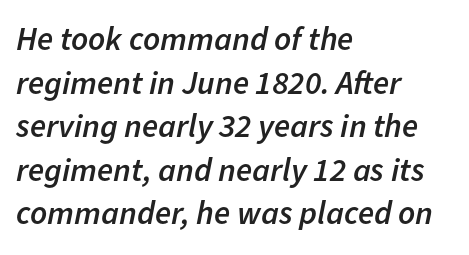
{"italic": "yes", "lean": "right", "slant_degrees": 11, "bold": "semi", "weight": "semibold", "width": "normal", "stroke_contrast": "low", "x_height": "medium", "monospaced": "no", "underline": "no", "align": "left", "line_spacing": "normal", "line_spacing_ratio": 1.32, "letter_spacing": "normal", "letter_spacing_em": 0.0, "glyph_px": 33}
